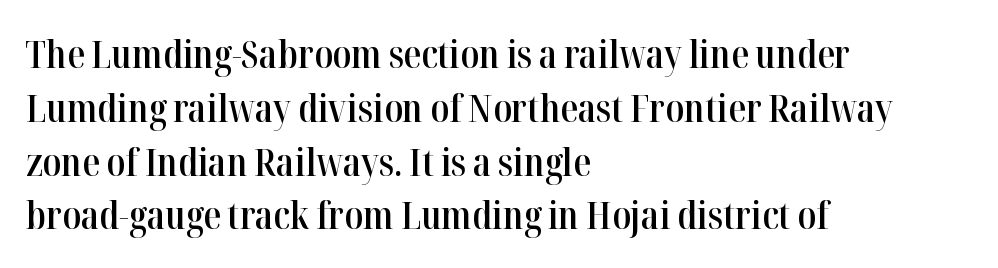
The image shows 39 px semibold, condensed serif type, upright; set left-aligned, normal line spacing (1.38x), normal letter spacing, not underlined; high stroke contrast and a medium x-height.
